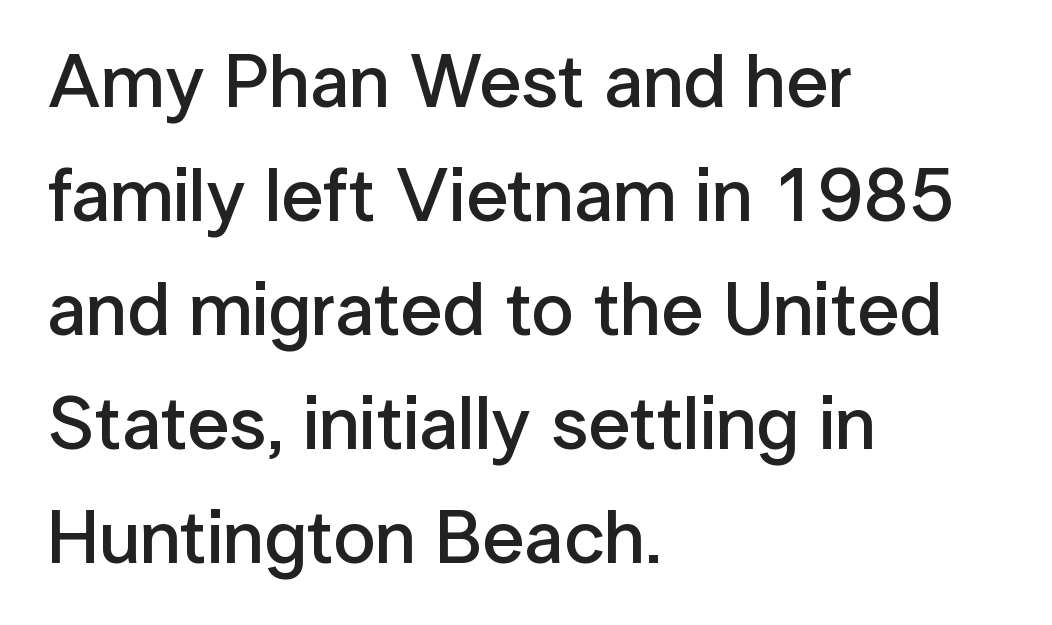
Varying glyph widths throughout — classic text-font behaviour. Font category for this specimen: sans-serif. This sample keeps an unexceptional amount of space between lines. The zone under the glyphs is completely vacant.
